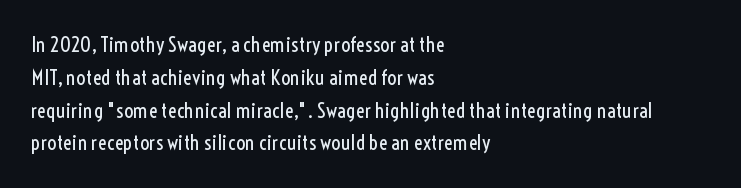
Q: Is the text bold? A: No.
Q: Is the text italic (slanted)? A: No, it is upright.
Q: Is the text underlined? A: No.
Q: How is the paragraph aligned? A: Left-aligned.
Q: Is the spacing between letters normal or unusually wide? A: Normal.
Q: Is the spacing between lines tight, normal or loose? A: Normal.
